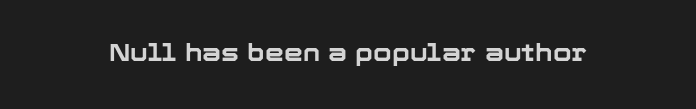
What stands out about the letter spacing? Nothing — it is the standard amount. Upright lettering throughout. Bold? Absolutely — the strokes are thick and heavy. The glyphs are unaccompanied by any horizontal stroke below them.
